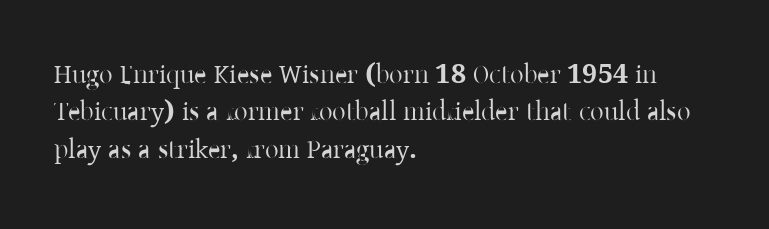
Normally led — the rows are evenly, conventionally spaced. Letter spacing: default. This is the regular roman posture of the typeface. Clear beneath every line of the passage. This rendering uses left alignment, leaving the right contour irregular.
